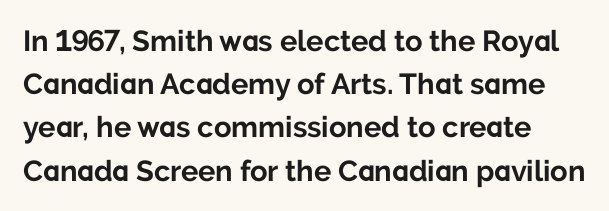
Q: Is the text bold? A: Yes.
Q: Is the text italic (slanted)? A: No, it is upright.
Q: Is the typeface a serif or a sans-serif typeface? A: Sans-serif.
Q: Is the text underlined? A: No.
Q: Is the spacing between letters normal or unusually wide? A: Normal.
Q: Is the spacing between lines tight, normal or loose? A: Normal.
Q: Width (condensed, normal, or wide)? A: Normal.
Q: Stroke contrast? A: Low.
Q: x-height? A: Medium.
Q: Monospaced? A: No.
